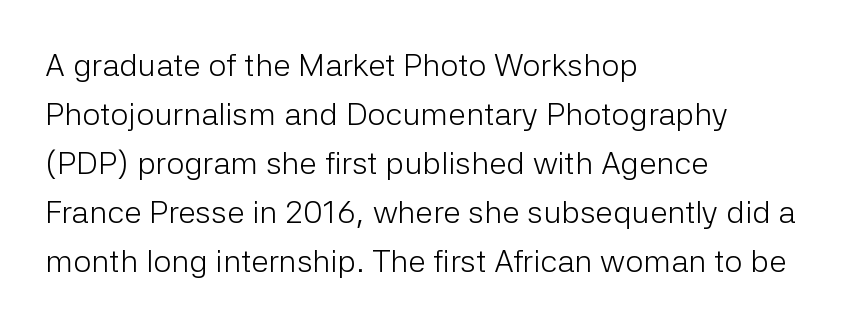
Q: Is the text bold? A: No.
Q: Is the text italic (slanted)? A: No, it is upright.
Q: Is the typeface a serif or a sans-serif typeface? A: Sans-serif.
Q: Is the text underlined? A: No.
Q: How is the paragraph aligned? A: Left-aligned.
Q: Is the spacing between letters normal or unusually wide? A: Normal.
Q: Is the spacing between lines tight, normal or loose? A: Normal.
Q: Width (condensed, normal, or wide)? A: Normal.
Q: Stroke contrast? A: Low.
Q: x-height? A: Medium.
Q: Monospaced? A: No.
